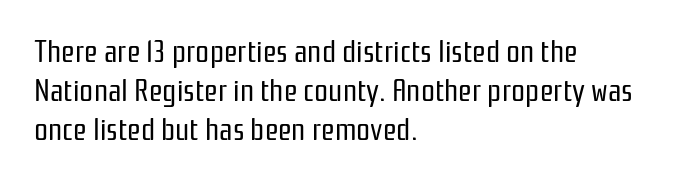
Vertical spacing — default. What kind of face is this? One without serifs — a sans. Counters stay open thanks to moderate or lighter strokes. Designer's note — italics off, roman on. This rendering uses left alignment, leaving the right contour irregular. The passage shown is not underscored anywhere.
